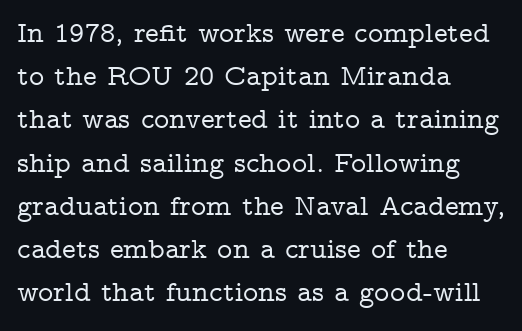
A student would call this left alignment; a typographer would say flush left, rag right. Does extra space separate the letters? No, they use regular spacing. When letters stand straight like this, we call the style roman or upright. How would I describe the line gaps? Plain and ordinary. The rendering shows small feet on the letterforms — a serif design. The words here are not underlined.
